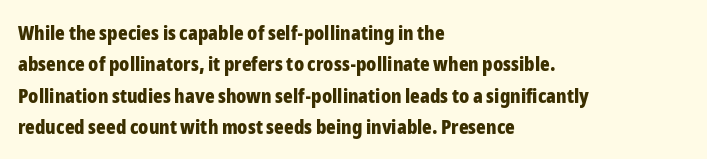
Q: Is the text bold? A: Yes.
Q: Is the text italic (slanted)? A: No, it is upright.
Q: Is the text underlined? A: No.
Q: How is the paragraph aligned? A: Left-aligned.
Q: Is the spacing between letters normal or unusually wide? A: Normal.
Q: Is the spacing between lines tight, normal or loose? A: Normal.
